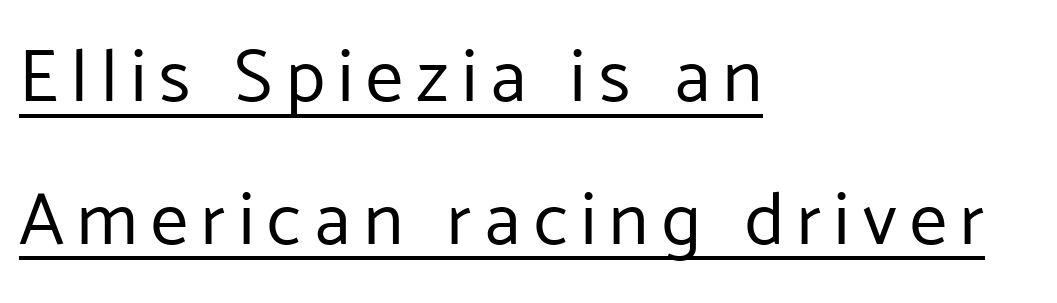
Do the characters align in a grid? No, the font is proportional. The strokes carry an ordinary text weight at most. Classification — sans serif. In terms of leading, this rendering errs on the spacious side. You can tell it's not italic because the verticals are truly vertical. These lines are set flush left with a ragged right edge.
